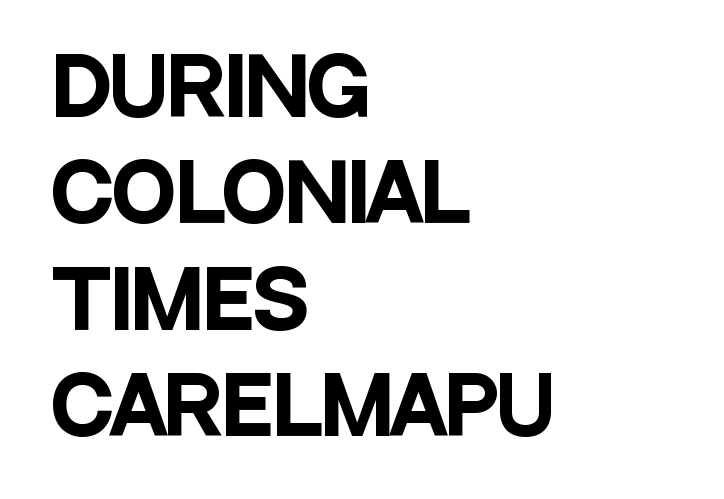
The image shows 77 px heavy, condensed sans-serif type, upright; set left-aligned, normal line spacing (1.38x), normal letter spacing, not underlined; low stroke contrast and a large x-height.
